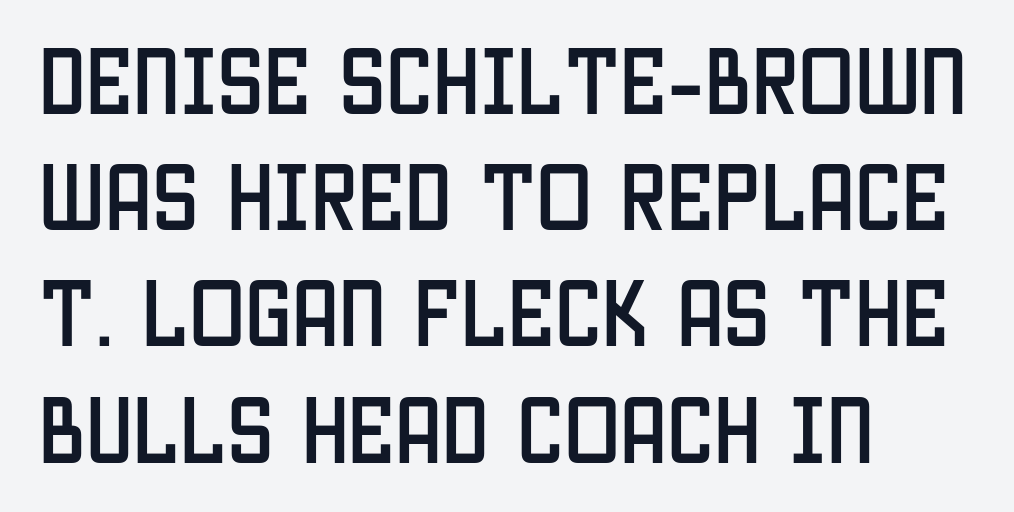
The type family on display is of the sans-serif kind. Observe the ordinary spacing: letters are neighbours, not strangers. Short and long lines alike share a common starting point at left. This is roman type, the default non-slanted kind.
